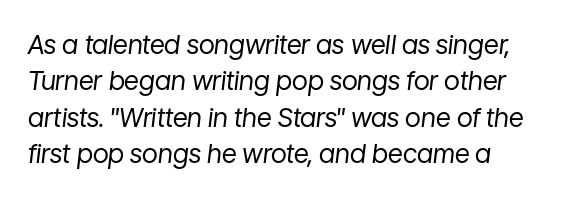
The image shows 26 px text type, italic (leaning right); set normal line spacing (1.4x), normal letter spacing, not underlined.
